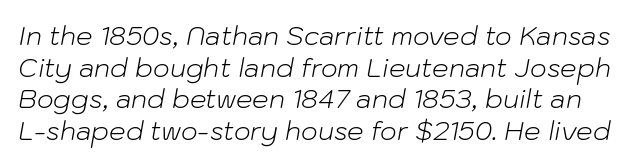
{"italic": "yes", "lean": "right", "slant_degrees": 10, "bold": "no", "underline": "no", "line_spacing_ratio": 1.22, "letter_spacing": "normal", "letter_spacing_em": 0.0, "glyph_px": 26}
